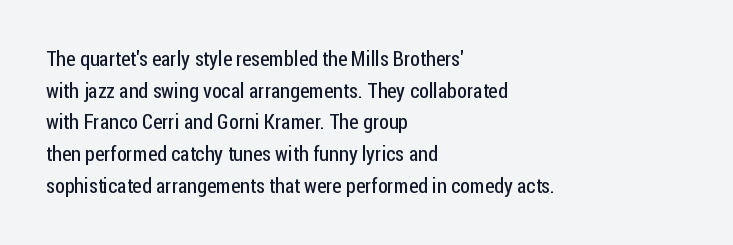
Q: Is the text bold? A: No.
Q: Is the text italic (slanted)? A: No, it is upright.
Q: Is the text underlined? A: No.
Q: How is the paragraph aligned? A: Left-aligned.
Q: Is the spacing between letters normal or unusually wide? A: Normal.
Q: Is the spacing between lines tight, normal or loose? A: Normal.
